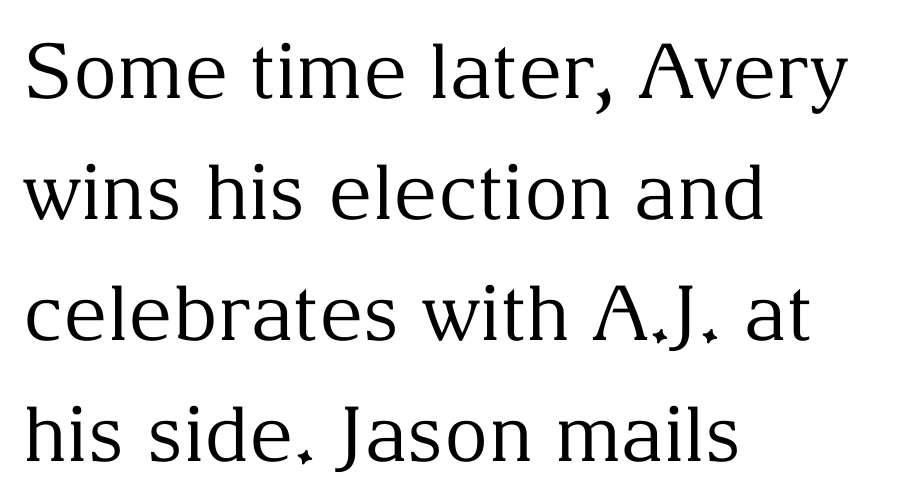
Q: Is the text bold? A: No.
Q: Is the text italic (slanted)? A: No, it is upright.
Q: Is the typeface a serif or a sans-serif typeface? A: Serif.
Q: Is the text underlined? A: No.
Q: How is the paragraph aligned? A: Left-aligned.
Q: Is the spacing between letters normal or unusually wide? A: Normal.
Q: Is the spacing between lines tight, normal or loose? A: Normal.
Q: Width (condensed, normal, or wide)? A: Normal.
Q: Stroke contrast? A: Medium.
Q: x-height? A: Medium.
Q: Monospaced? A: No.
